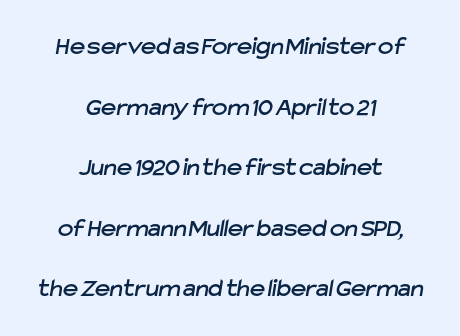
Lines of text with bare space underneath. Vertical spacing — loose. The type is set solid horizontally, with unmodified tracking. Reading down the block, each line starts at a different indent, mirrored at its end.
